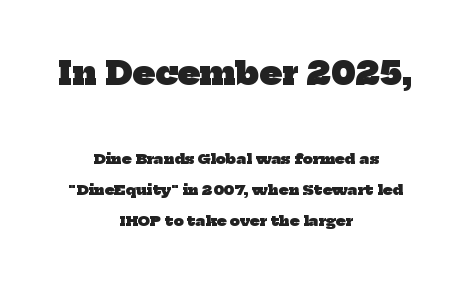
Q: Is the text bold? A: Yes.
Q: Is the typeface a serif or a sans-serif typeface? A: Serif.
Q: Is the text underlined? A: No.
Q: How is the paragraph aligned? A: Centered.
Q: Is the spacing between letters normal or unusually wide? A: Normal.
Q: Is the spacing between lines tight, normal or loose? A: Loose.
Q: Which block of text is set in a larger size, the first (top) or the second (bottom)? A: The first (top) one.
Q: Width (condensed, normal, or wide)? A: Normal.
Q: Stroke contrast? A: Low.
Q: x-height? A: Medium.
Q: Monospaced? A: No.
